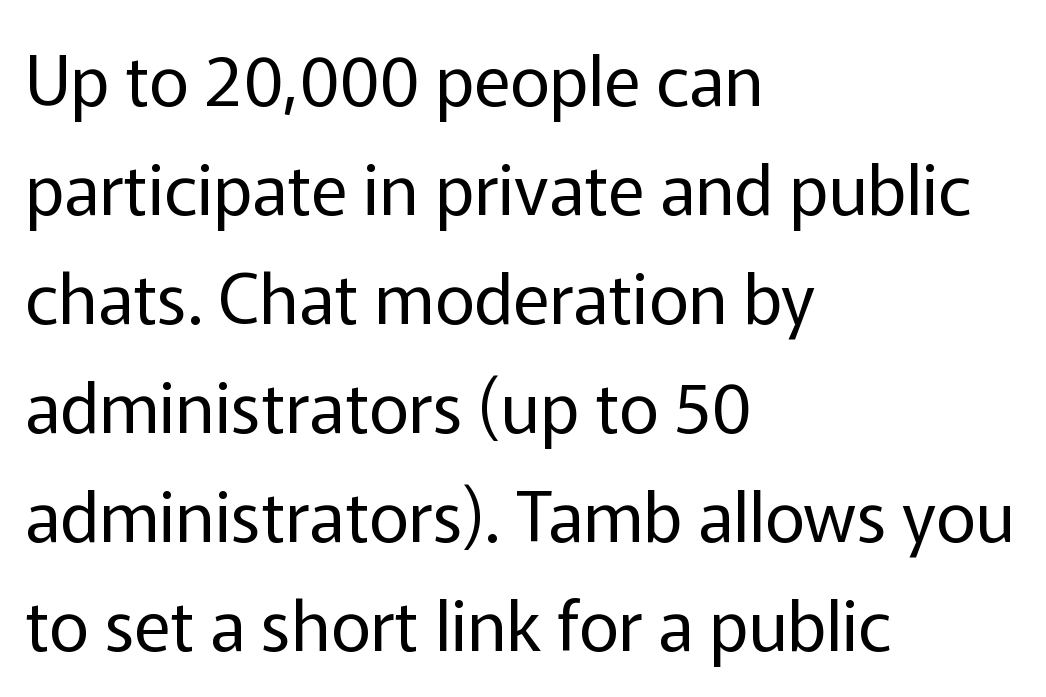
Unlike italic type, these characters show no tilt at all. Proportional: the letters do not fall into vertical columns. The paragraph shown leans on its left margin. Unmarked baselines from the first word to the last.
